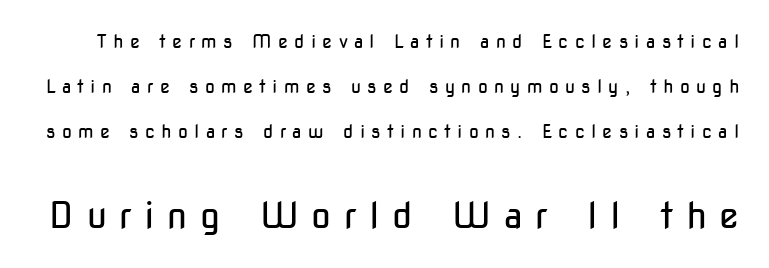
The image shows 36 px regular-weight, condensed sans-serif type, upright; set loose line spacing (2.49x), unusually wide letter spacing (+0.35 em), not underlined; the second (bottom) block is 2.0x larger; low stroke contrast and a medium x-height.
